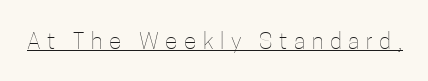
Posture: straight, roman, zero tilt. You can see a thin bar hugging the bottom of the glyphs. The rendering inserts visible extra space after every character. Compared with a typical body face, this is equally light or lighter still.
